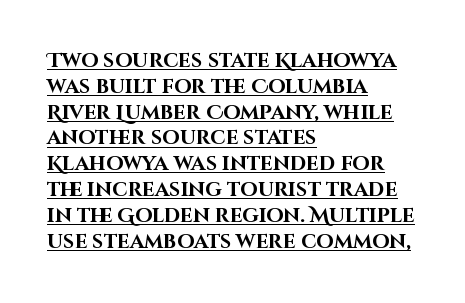
{"italic": "no", "bold": "yes", "underline": "yes", "align": "left", "line_spacing": "normal", "line_spacing_ratio": 1.29, "letter_spacing": "normal", "letter_spacing_em": 0.0, "glyph_px": 20}
